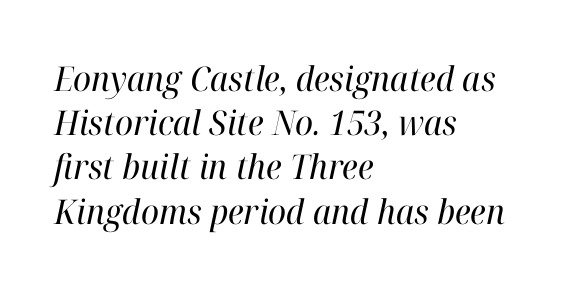
{"serif": "yes", "italic": "yes", "lean": "right", "slant_degrees": 12, "bold": "no", "weight": "regular", "width": "normal", "stroke_contrast": "high", "x_height": "medium", "monospaced": "no", "underline": "no", "align": "left", "line_spacing": "normal", "line_spacing_ratio": 1.3, "letter_spacing": "normal", "letter_spacing_em": 0.0, "glyph_px": 34}
